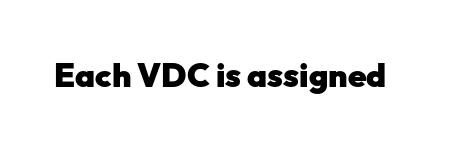
{"serif": "no", "italic": "no", "bold": "yes", "weight": "heavy", "width": "normal", "stroke_contrast": "low", "x_height": "medium", "monospaced": "no", "underline": "no", "letter_spacing": "normal", "letter_spacing_em": 0.0, "glyph_px": 33}
